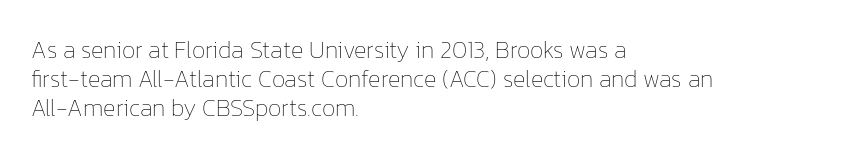
{"italic": "no", "bold": "no", "underline": "no", "align": "left", "line_spacing_ratio": 1.21, "letter_spacing": "normal", "letter_spacing_em": 0.0, "glyph_px": 24}
